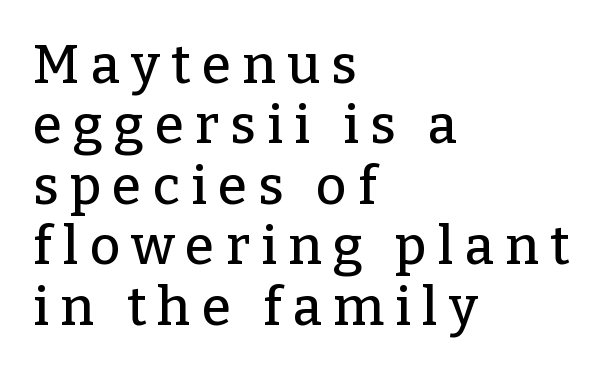
The text block is weighted toward the left margin, trailing off unevenly rightward. The foot of each line stays bare and open. Honestly, the letter spacing is so wide it's the main thing you notice. A typesetter would mark this as roman, not italic. Font category for this specimen: serif.
